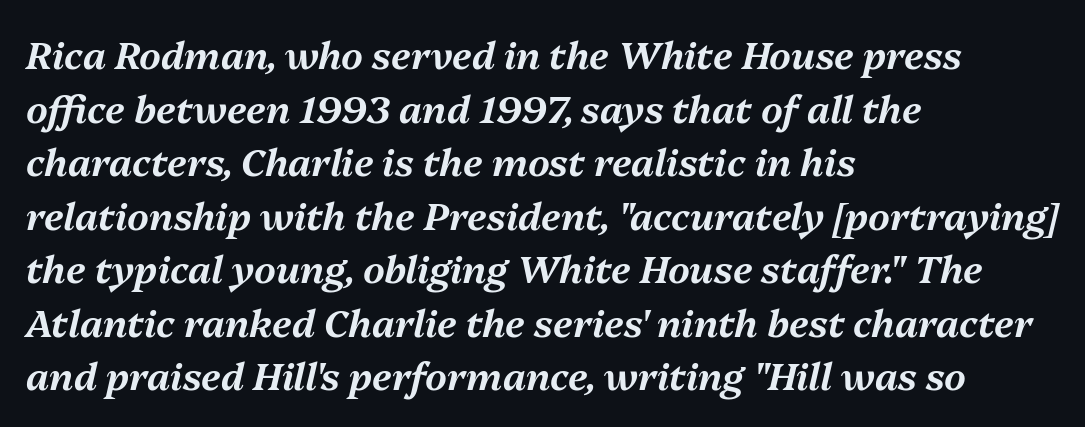
The image shows 38 px text type, italic (leaning right); set left-aligned, normal line spacing (1.41x), normal letter spacing, not underlined; medium stroke contrast and a medium x-height.
